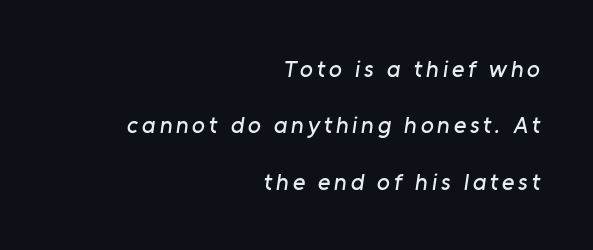
The compositor pushed each line to the right boundary. Vertically, the passage feels expansive, rows floating well apart. Type without underlining.
